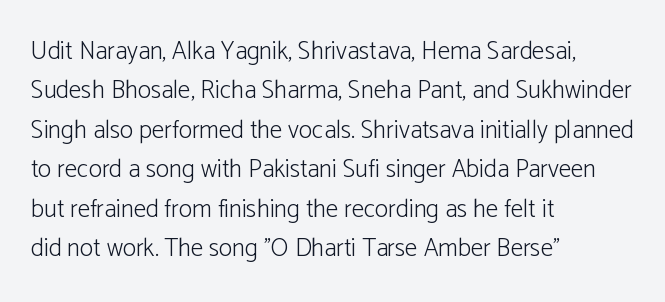
This block has exactly the height ordinary leading produces. Heft: none added — not bold. The face used here is rendered with its standard letterfit. Horizontally, the lines are justified to the leading edge only.
